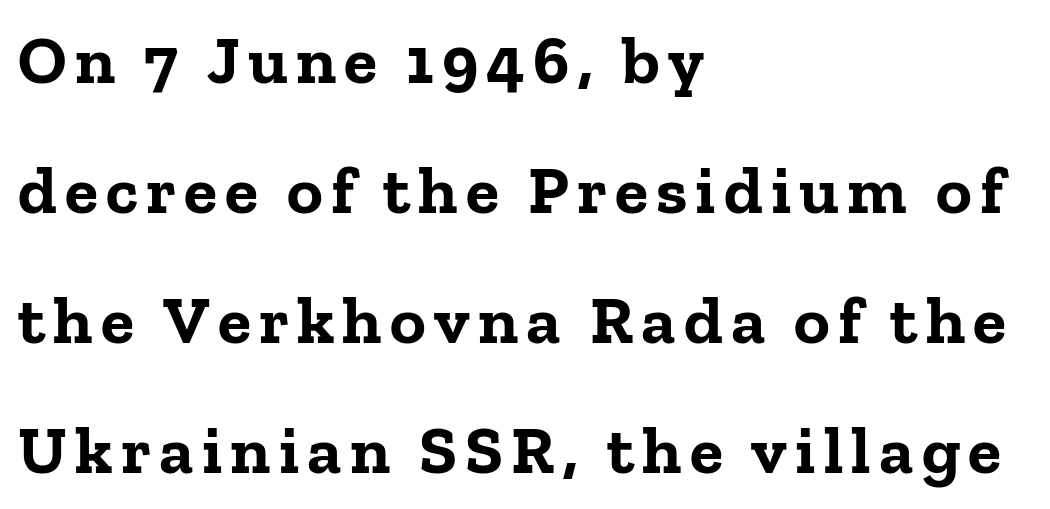
The image shows 68 px bold serif type, upright; set left-aligned, loose line spacing (1.91x), not underlined; low stroke contrast and a medium x-height.
